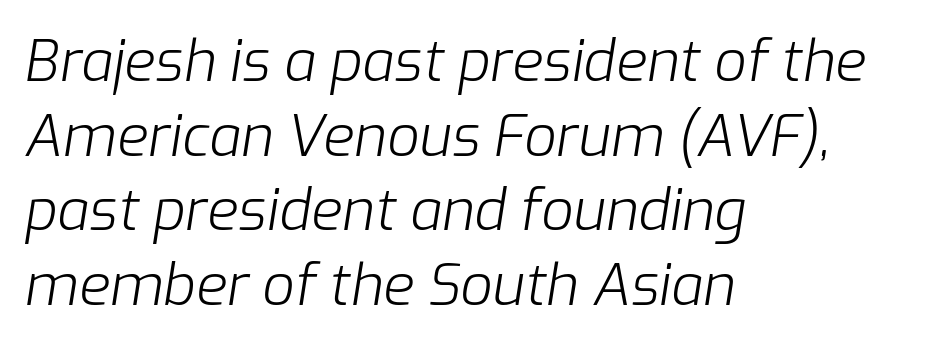
Q: Is the text bold? A: No.
Q: Is the text italic (slanted)? A: Yes, it leans right by about 9 degrees.
Q: Is the text underlined? A: No.
Q: How is the paragraph aligned? A: Left-aligned.
Q: Is the spacing between letters normal or unusually wide? A: Normal.
Q: Is the spacing between lines tight, normal or loose? A: Normal.
Q: Width (condensed, normal, or wide)? A: Normal.
Q: Stroke contrast? A: Low.
Q: x-height? A: Medium.
Q: Monospaced? A: No.
